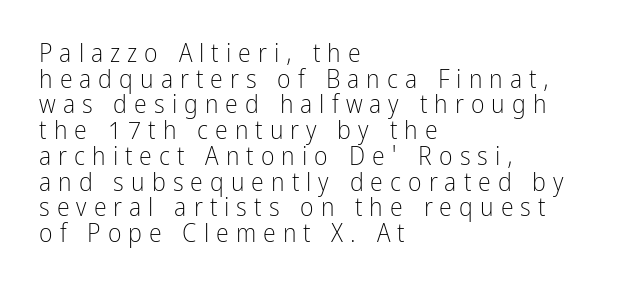
{"italic": "no", "bold": "no", "underline": "no", "align": "left", "line_spacing": "tight", "line_spacing_ratio": 0.99, "letter_spacing": "wide", "letter_spacing_em": 0.27, "glyph_px": 26}
